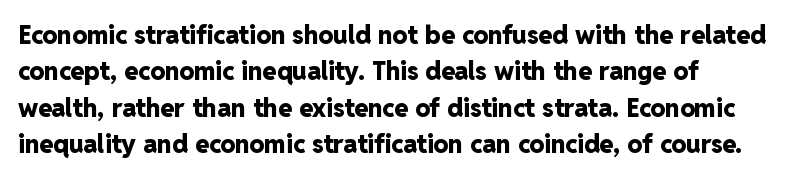
{"italic": "no", "bold": "yes", "underline": "no", "line_spacing": "normal", "line_spacing_ratio": 1.46, "letter_spacing": "normal", "letter_spacing_em": 0.0, "glyph_px": 25}
